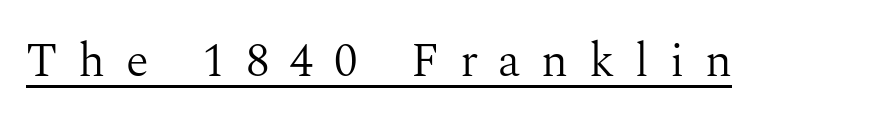
This rendering widens character spacing well past its baseline value. The glyphs are accompanied by a horizontal stroke just below them. To sum up the face: it has serifs. Italic? Not at all — the glyphs are vertical. You could not count columns in this text — the font is proportionally spaced. Weight: not bold — regular or lighter.
